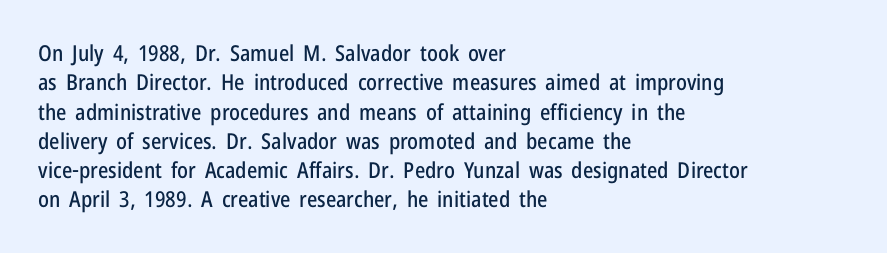
Q: Is the text italic (slanted)? A: No, it is upright.
Q: Is the text underlined? A: No.
Q: How is the paragraph aligned? A: Left-aligned.
Q: Is the spacing between letters normal or unusually wide? A: Normal.
Q: Is the spacing between lines tight, normal or loose? A: Normal.
